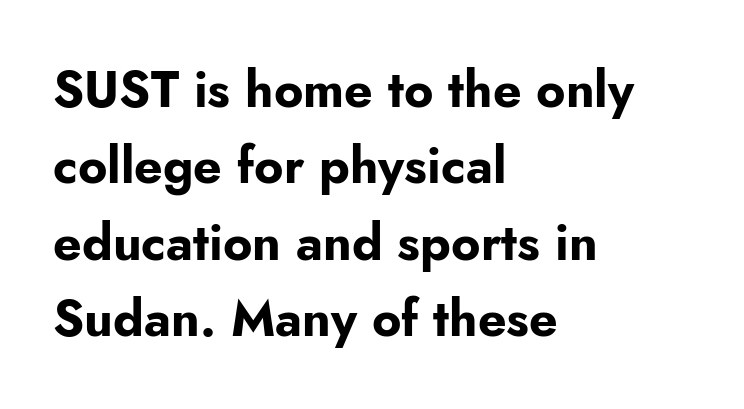
{"serif": "no", "italic": "no", "bold": "yes", "weight": "bold", "width": "normal", "stroke_contrast": "low", "x_height": "small", "monospaced": "no", "underline": "no", "align": "left", "line_spacing": "normal", "line_spacing_ratio": 1.53, "letter_spacing": "normal", "letter_spacing_em": 0.0, "glyph_px": 50}
